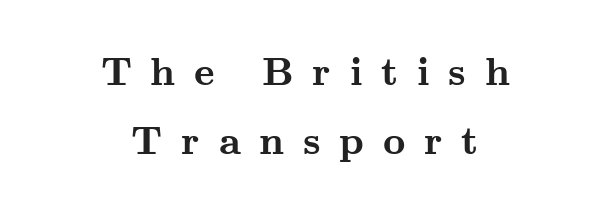
Q: Is the text bold? A: Yes.
Q: Is the text italic (slanted)? A: No, it is upright.
Q: Is the typeface a serif or a sans-serif typeface? A: Serif.
Q: Is the text underlined? A: No.
Q: How is the paragraph aligned? A: Centered.
Q: Is the spacing between letters normal or unusually wide? A: Unusually wide.
Q: Width (condensed, normal, or wide)? A: Wide.
Q: Stroke contrast? A: Medium.
Q: x-height? A: Small.
Q: Monospaced? A: No.
